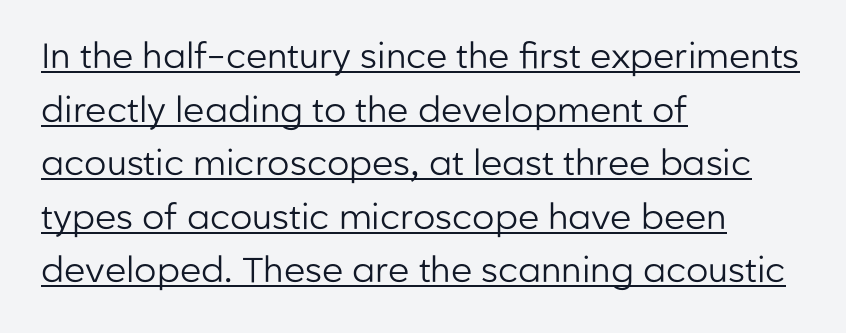
The image shows 35 px regular-weight sans-serif type, upright; set left-aligned, normal line spacing (1.53x), normal letter spacing, underlined; low stroke contrast and a medium x-height.
